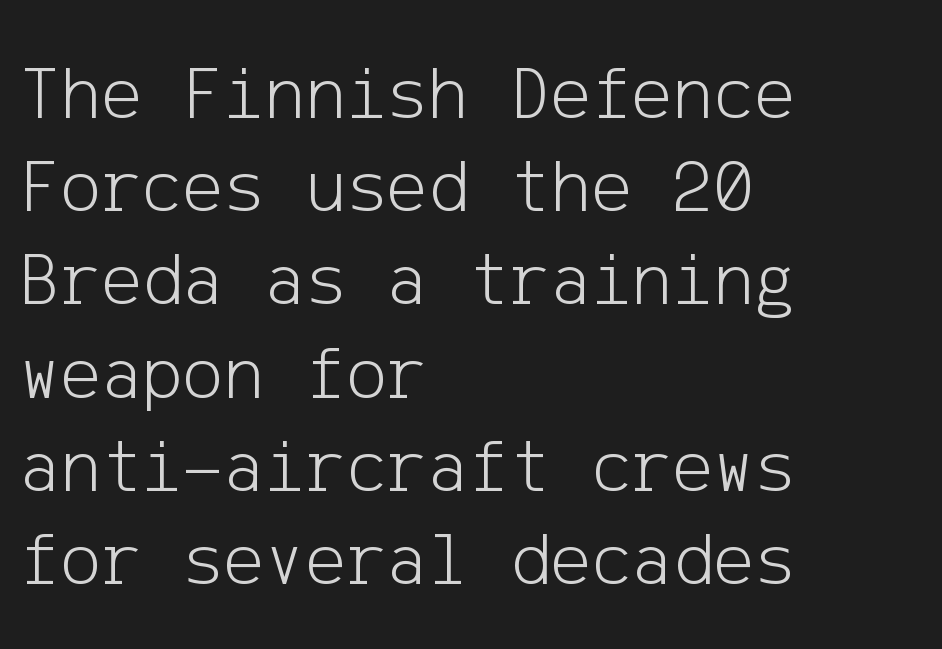
Q: Is the text bold? A: No.
Q: Is the text italic (slanted)? A: No, it is upright.
Q: Is the typeface a serif or a sans-serif typeface? A: Sans-serif.
Q: Is the text underlined? A: No.
Q: How is the paragraph aligned? A: Left-aligned.
Q: Is the spacing between letters normal or unusually wide? A: Normal.
Q: Width (condensed, normal, or wide)? A: Normal.
Q: Stroke contrast? A: Low.
Q: x-height? A: Medium.
